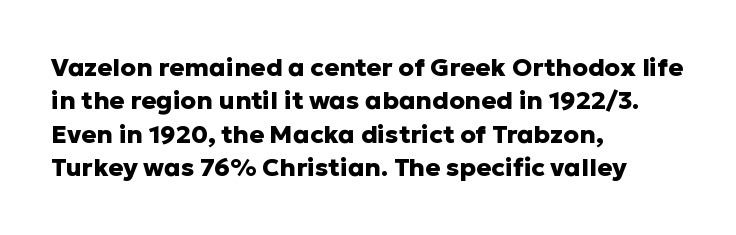
Q: Is the text bold? A: Yes.
Q: Is the text italic (slanted)? A: No, it is upright.
Q: Is the text underlined? A: No.
Q: How is the paragraph aligned? A: Left-aligned.
Q: Is the spacing between letters normal or unusually wide? A: Normal.
Q: Is the spacing between lines tight, normal or loose? A: Normal.
